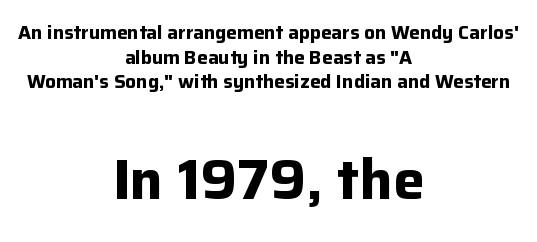
The image shows 56 px bold sans-serif type, upright; set centered, normal line spacing (1.29x), normal letter spacing, not underlined; the second (bottom) block is 2.95x larger; low stroke contrast and a medium x-height.
